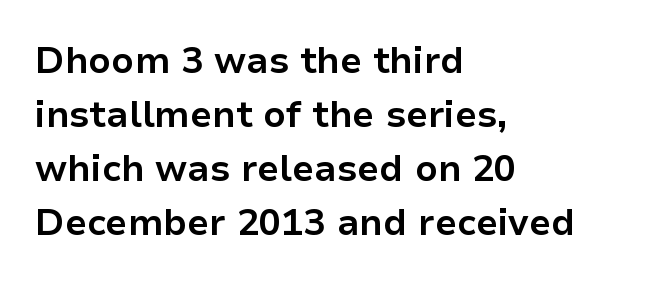
Horizontally, the lines are justified to the leading edge only. Descender tails drop into unmarked territory. Tall strokes in this sample are plumb rather than angled. Proportional: the letters do not fall into vertical columns. The leading is moderate, giving the passage an even texture.
